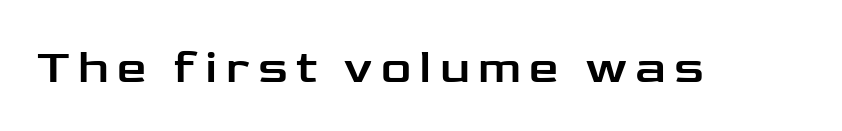
Q: Is the text italic (slanted)? A: No, it is upright.
Q: Is the typeface a serif or a sans-serif typeface? A: Sans-serif.
Q: Is the text underlined? A: No.
Q: Width (condensed, normal, or wide)? A: Wide.
Q: Stroke contrast? A: Low.
Q: x-height? A: Medium.
Q: Monospaced? A: No.
